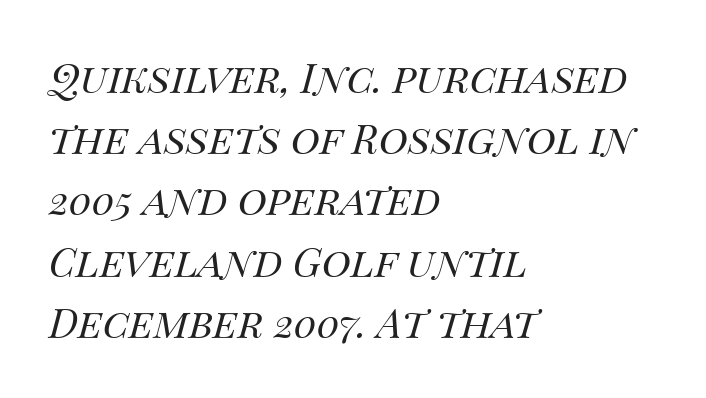
{"italic": "yes", "lean": "right", "slant_degrees": 14, "bold": "no", "weight": "regular", "width": "normal", "stroke_contrast": "medium", "x_height": "large", "monospaced": "no", "underline": "no", "align": "left", "line_spacing": "normal", "line_spacing_ratio": 1.53, "letter_spacing": "normal", "letter_spacing_em": 0.0, "glyph_px": 40}
